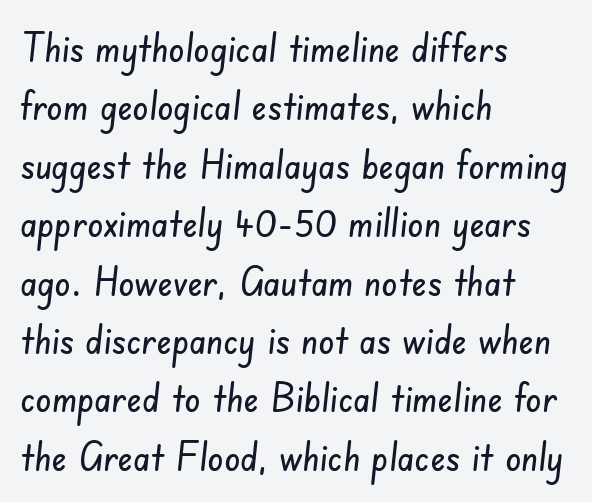
{"serif": "no", "width": "condensed", "stroke_contrast": "low", "x_height": "small", "monospaced": "no", "underline": "no", "align": "left", "line_spacing": "normal", "line_spacing_ratio": 1.46, "letter_spacing": "normal", "letter_spacing_em": 0.0, "glyph_px": 40}
